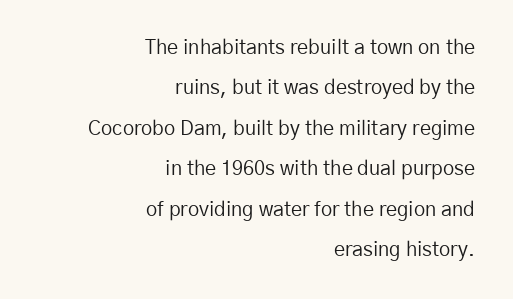
Q: Is the text bold? A: No.
Q: Is the text italic (slanted)? A: No, it is upright.
Q: Is the text underlined? A: No.
Q: How is the paragraph aligned? A: Right-aligned.
Q: Is the spacing between letters normal or unusually wide? A: Normal.
Q: Is the spacing between lines tight, normal or loose? A: Loose.
